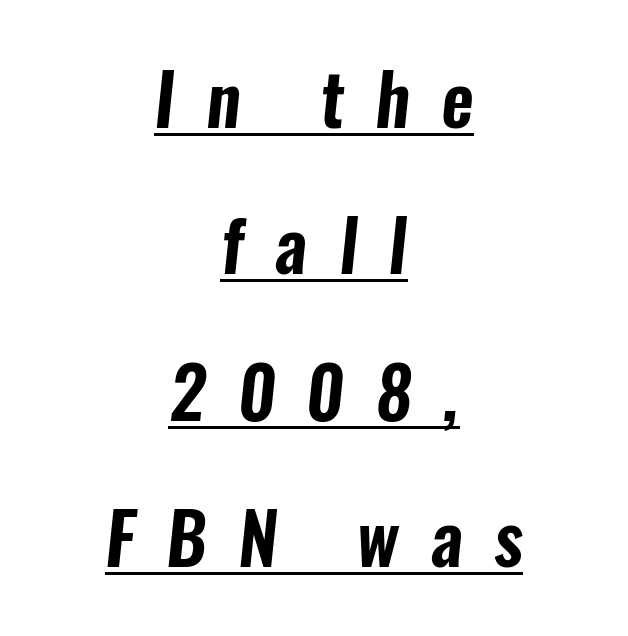
{"serif": "no", "width": "condensed", "stroke_contrast": "low", "x_height": "medium", "monospaced": "no", "underline": "yes", "align": "center", "line_spacing": "loose", "line_spacing_ratio": 2.06, "letter_spacing": "wide", "letter_spacing_em": 0.44, "glyph_px": 71}
